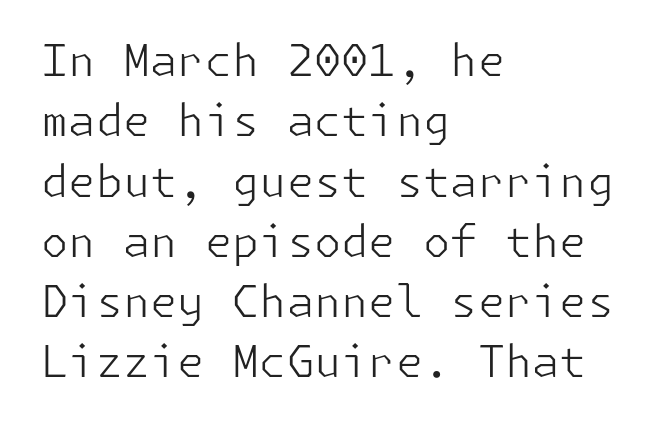
Q: Is the text bold? A: No.
Q: Is the text italic (slanted)? A: No, it is upright.
Q: Is the typeface a serif or a sans-serif typeface? A: Sans-serif.
Q: Is the text underlined? A: No.
Q: How is the paragraph aligned? A: Left-aligned.
Q: Is the spacing between letters normal or unusually wide? A: Normal.
Q: Is the spacing between lines tight, normal or loose? A: Normal.
Q: Width (condensed, normal, or wide)? A: Normal.
Q: Stroke contrast? A: Low.
Q: x-height? A: Medium.
